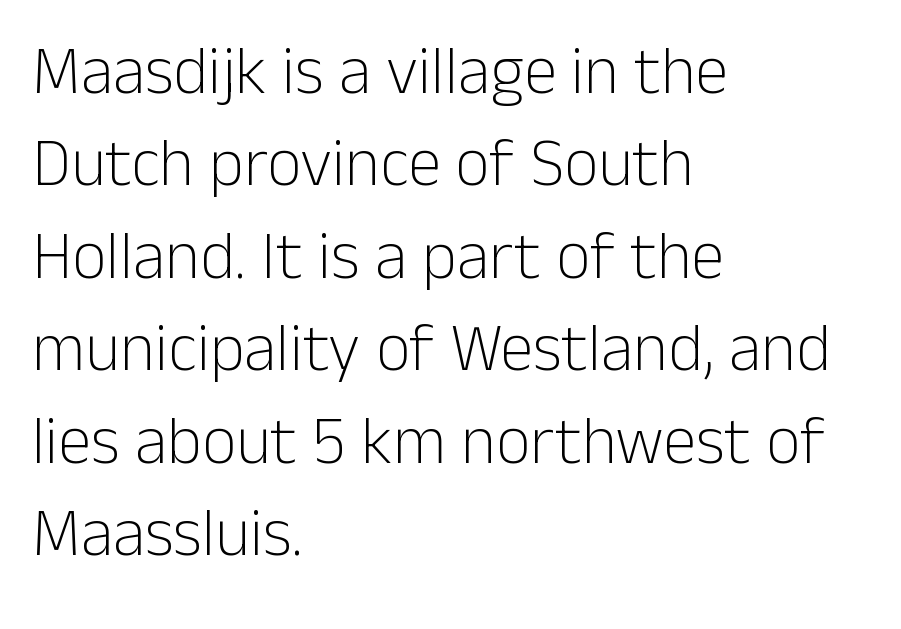
Q: Is the text bold? A: No.
Q: Is the text italic (slanted)? A: No, it is upright.
Q: Is the typeface a serif or a sans-serif typeface? A: Sans-serif.
Q: Is the text underlined? A: No.
Q: How is the paragraph aligned? A: Left-aligned.
Q: Is the spacing between letters normal or unusually wide? A: Normal.
Q: Is the spacing between lines tight, normal or loose? A: Normal.
Q: Width (condensed, normal, or wide)? A: Normal.
Q: Stroke contrast? A: Low.
Q: x-height? A: Medium.
Q: Monospaced? A: No.
